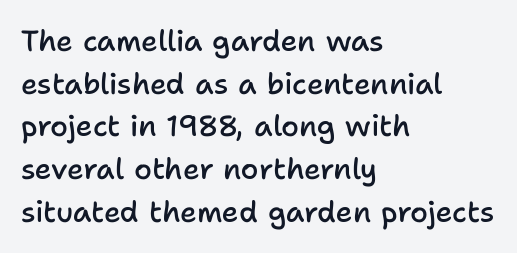
{"serif": "no", "italic": "no", "bold": "semi", "weight": "semibold", "width": "normal", "stroke_contrast": "low", "x_height": "medium", "monospaced": "no", "underline": "no", "align": "left", "line_spacing": "normal", "line_spacing_ratio": 1.47, "letter_spacing": "normal", "letter_spacing_em": 0.0, "glyph_px": 29}
